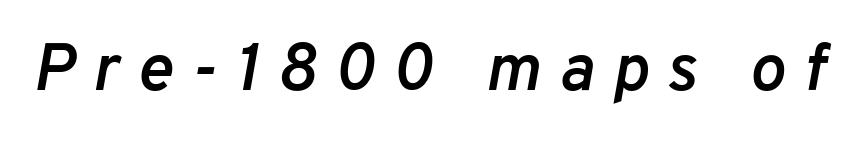
The image shows 67 px semibold type, italic (leaning right); set unusually wide letter spacing (+0.27 em), not underlined; low stroke contrast and a medium x-height.
